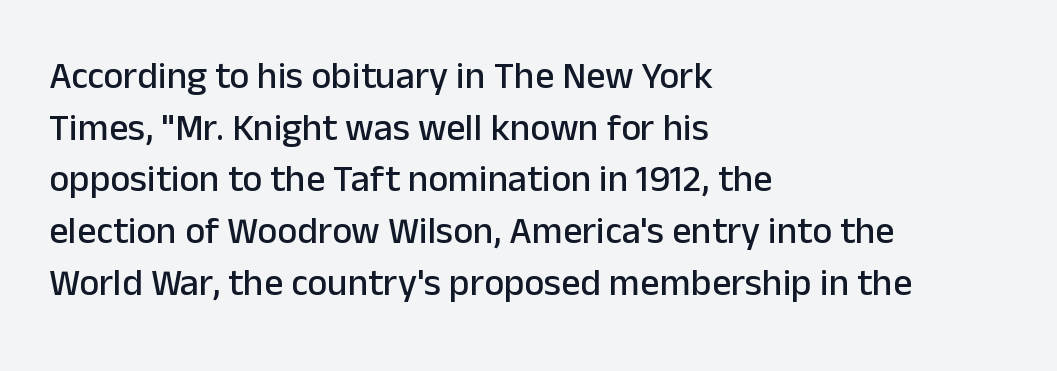
Q: Is the text italic (slanted)? A: No, it is upright.
Q: Is the typeface a serif or a sans-serif typeface? A: Sans-serif.
Q: Is the text underlined? A: No.
Q: How is the paragraph aligned? A: Left-aligned.
Q: Is the spacing between letters normal or unusually wide? A: Normal.
Q: Is the spacing between lines tight, normal or loose? A: Normal.
Q: Width (condensed, normal, or wide)? A: Normal.
Q: Stroke contrast? A: Low.
Q: x-height? A: Medium.
Q: Monospaced? A: No.
